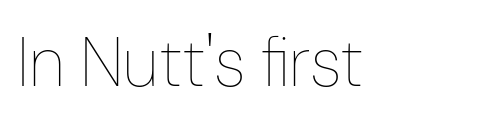
Words appear dense and cohesive because spacing is normal. Every character sits straight up, as roman type does. The passage shown is not underscored anywhere. Each letter keeps its own natural width here, so spacing adapts to shape. Letters have the restrained weight of plain body copy at most.
